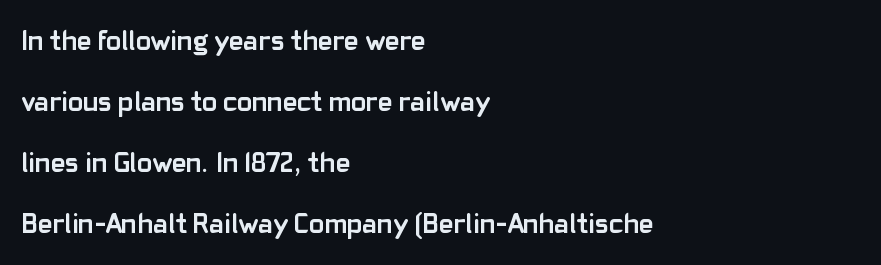
{"serif": "no", "italic": "no", "bold": "yes", "weight": "semibold", "width": "normal", "stroke_contrast": "low", "x_height": "medium", "monospaced": "no", "underline": "no", "align": "left", "line_spacing": "loose", "line_spacing_ratio": 2.18, "letter_spacing": "normal", "letter_spacing_em": 0.0, "glyph_px": 28}
